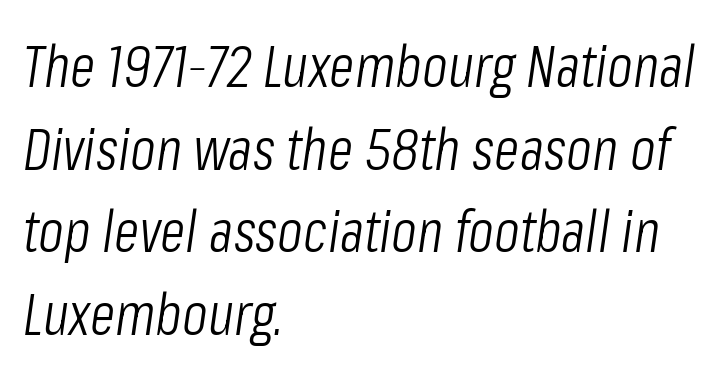
Is this a fixed-width face? No — the glyphs have proportional, varying widths. Caption: standard tracking, unaltered. This rendering uses left alignment, leaving the right contour irregular. The passage shown is not bold in any degree. Every character sits at an angle, as italics do. A typesetter would call this leading conventional body-copy spacing.
